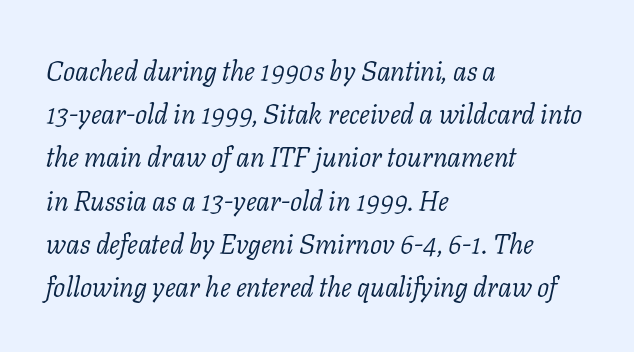
The face used here has a pronounced slope to its letters. The strokes carry an ordinary text weight at most. Standard letterfit; no display-style spreading of the glyphs. Reading down the column, the eye jumps a familiar distance to each next line. The glyphs are unaccompanied by any horizontal stroke below them.
